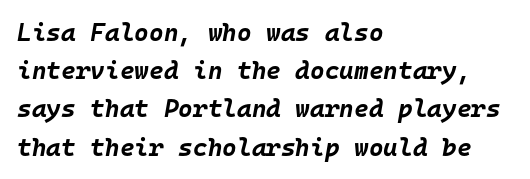
Q: Is the text bold? A: Yes.
Q: Is the text italic (slanted)? A: Yes, it leans right by about 10 degrees.
Q: Is the text underlined? A: No.
Q: How is the paragraph aligned? A: Left-aligned.
Q: Is the spacing between letters normal or unusually wide? A: Normal.
Q: Is the spacing between lines tight, normal or loose? A: Normal.
